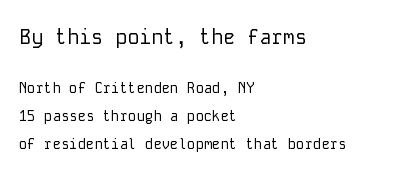
Q: Is the text bold? A: No.
Q: Is the text italic (slanted)? A: No, it is upright.
Q: Is the text underlined? A: No.
Q: How is the paragraph aligned? A: Left-aligned.
Q: Is the spacing between letters normal or unusually wide? A: Normal.
Q: Is the spacing between lines tight, normal or loose? A: Loose.
Q: Which block of text is set in a larger size, the first (top) or the second (bottom)? A: The first (top) one.
